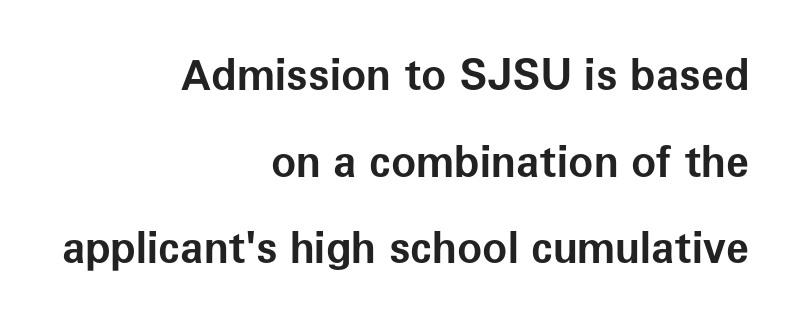
The image shows 42 px bold sans-serif type, upright; set right-aligned, loose line spacing (2.06x), normal letter spacing, not underlined; low stroke contrast and a medium x-height.
